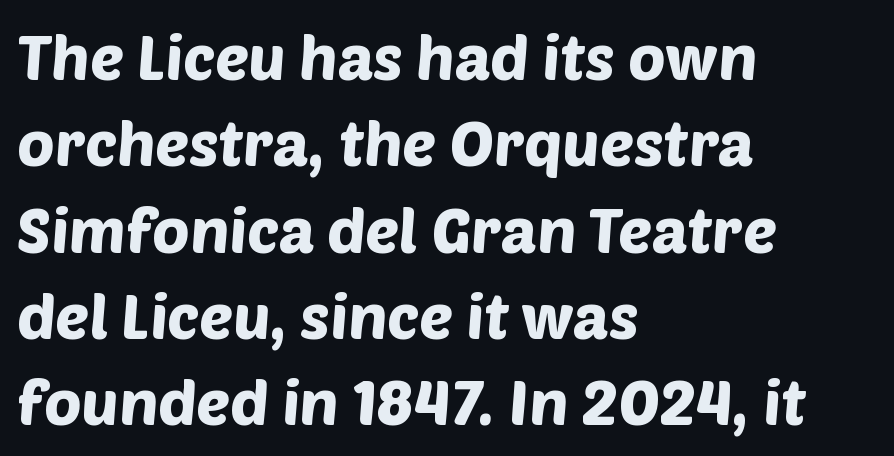
Q: Is the typeface a serif or a sans-serif typeface? A: Sans-serif.
Q: Is the text underlined? A: No.
Q: How is the paragraph aligned? A: Left-aligned.
Q: Is the spacing between letters normal or unusually wide? A: Normal.
Q: Is the spacing between lines tight, normal or loose? A: Normal.
Q: Width (condensed, normal, or wide)? A: Normal.
Q: Stroke contrast? A: Low.
Q: x-height? A: Large.
Q: Monospaced? A: No.
